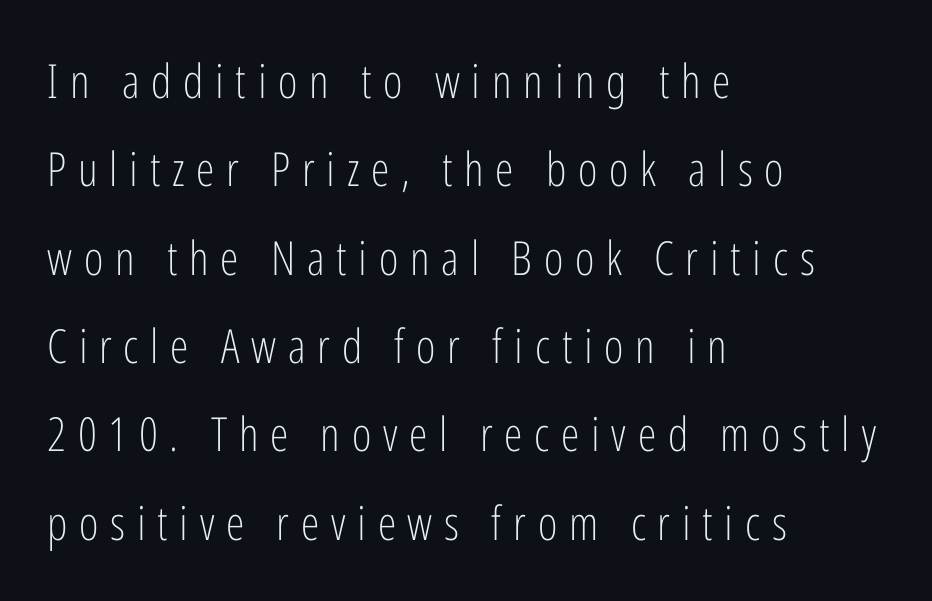
The image shows 47 px light, condensed sans-serif type, upright; set left-aligned, line spacing 1.88x, unusually wide letter spacing (+0.25 em), not underlined; low stroke contrast and a medium x-height.
